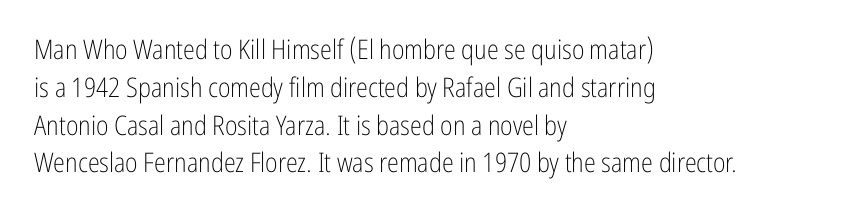
The image shows 27 px text type, upright; set left-aligned, normal line spacing (1.4x), normal letter spacing, not underlined.
